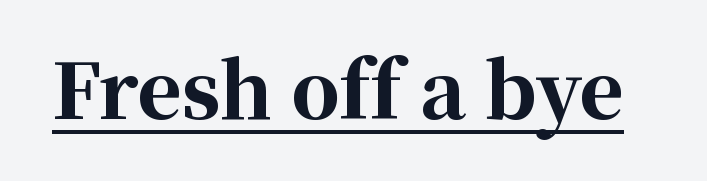
The image shows 76 px bold serif type, upright; set normal letter spacing, underlined; high stroke contrast and a medium x-height.
